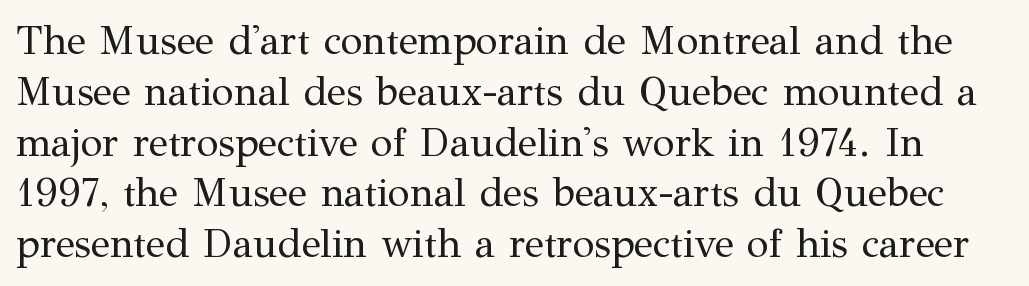
Looks like regular typesetting: each glyph gets only the width it needs. The rendering uses a moderate line-height, typical for paragraphs. Short note: letters normally spaced. Descenders are the only things crossing below the line. This is the regular roman posture of the typeface. The face looks like a standard text weight, possibly lighter.
